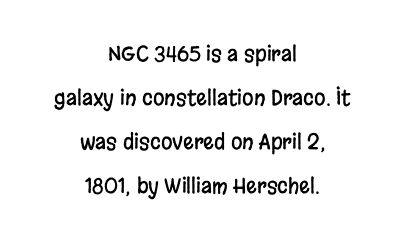
The image shows 21 px text type, upright; set centered, loose line spacing (2.09x), normal letter spacing, not underlined.
